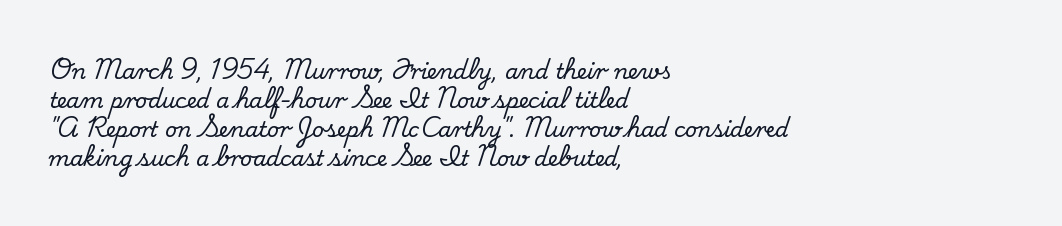
{"underline": "no", "align": "left", "line_spacing": "normal", "line_spacing_ratio": 1.38, "letter_spacing": "normal", "letter_spacing_em": 0.0, "glyph_px": 21}
